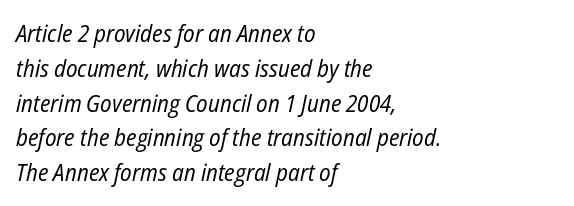
The image shows 24 px text type, italic (leaning right); set left-aligned, normal line spacing (1.45x), normal letter spacing, not underlined.
